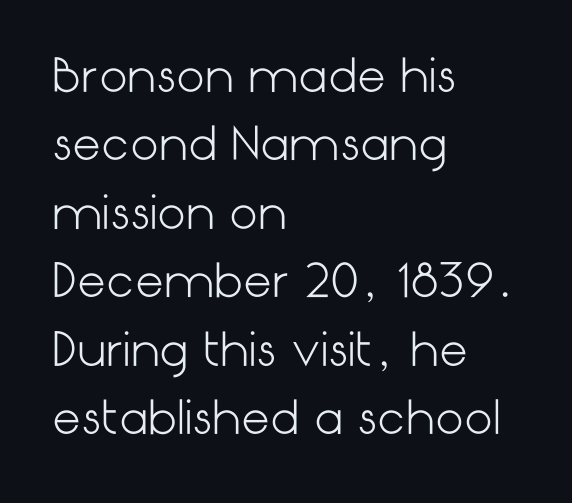
Default kerning and tracking; the words read as compact shapes. Caption: face not bold, strokes unweighted. Evenly set lines give the paragraph a standard silhouette. Unlike a traditional serif, this face leaves its strokes unadorned. Posture: straight, roman, zero tilt.
